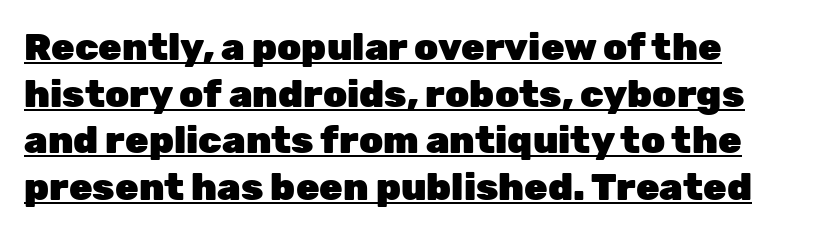
The image shows 38 px heavy sans-serif type, upright; set line spacing 1.23x, normal letter spacing, underlined; low stroke contrast and a medium x-height.
